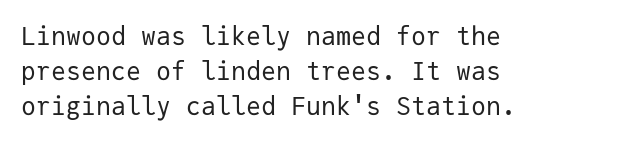
{"italic": "no", "bold": "no", "underline": "no", "align": "left", "line_spacing": "normal", "line_spacing_ratio": 1.4, "letter_spacing": "normal", "letter_spacing_em": 0.0, "glyph_px": 25}
